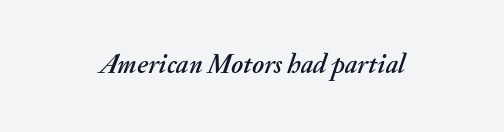
The lettering tilts uniformly, giving the passage an italic look. The space directly below the letters is spotless. There is no visible air inserted between adjacent glyphs.
